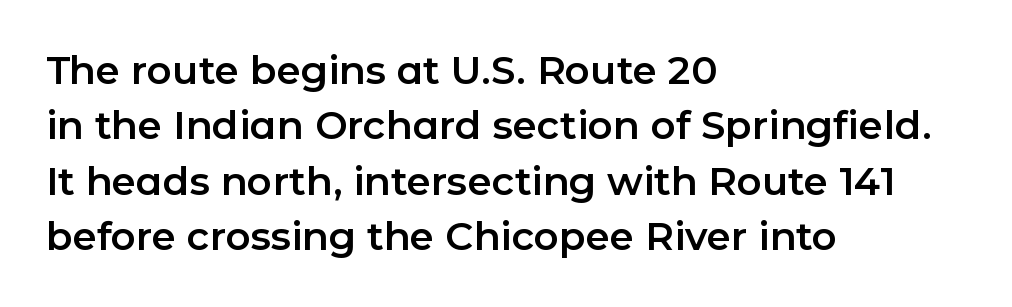
{"serif": "no", "italic": "no", "width": "normal", "stroke_contrast": "low", "x_height": "medium", "monospaced": "no", "underline": "no", "align": "left", "line_spacing": "normal", "line_spacing_ratio": 1.42, "letter_spacing": "normal", "letter_spacing_em": 0.0, "glyph_px": 39}
